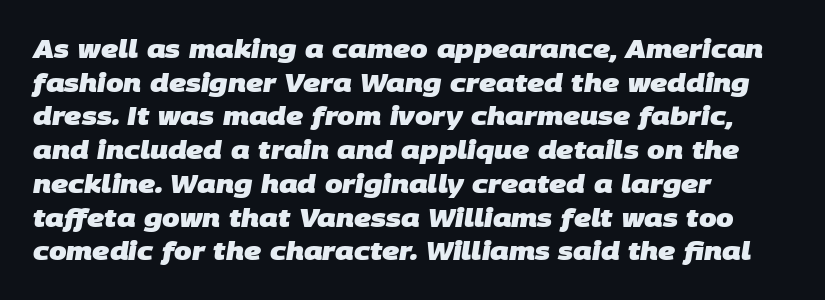
Q: Is the text bold? A: Yes.
Q: Is the text underlined? A: No.
Q: How is the paragraph aligned? A: Left-aligned.
Q: Is the spacing between letters normal or unusually wide? A: Normal.
Q: Is the spacing between lines tight, normal or loose? A: Normal.
